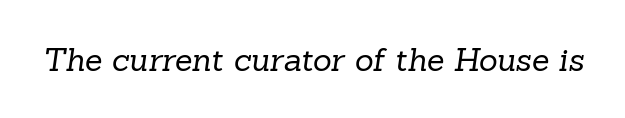
The image shows 32 px regular-weight serif type; set normal letter spacing, not underlined; low stroke contrast and a medium x-height.
